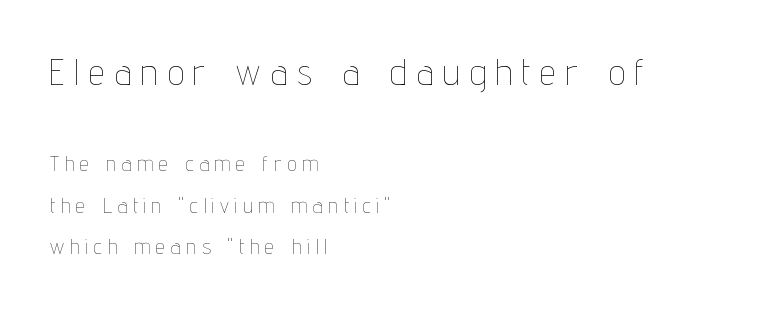
Q: Is the text bold? A: No.
Q: Is the text italic (slanted)? A: No, it is upright.
Q: Is the text underlined? A: No.
Q: How is the paragraph aligned? A: Left-aligned.
Q: Is the spacing between letters normal or unusually wide? A: Unusually wide.
Q: Is the spacing between lines tight, normal or loose? A: Loose.
Q: Which block of text is set in a larger size, the first (top) or the second (bottom)? A: The first (top) one.
Q: Width (condensed, normal, or wide)? A: Condensed.
Q: Stroke contrast? A: Low.
Q: x-height? A: Medium.
Q: Monospaced? A: No.
